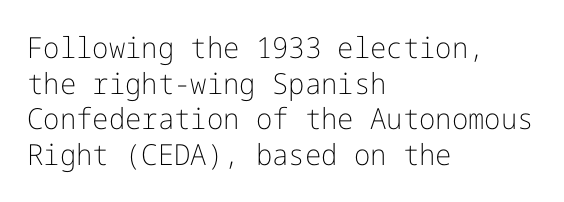
{"serif": "no", "italic": "no", "bold": "no", "weight": "light", "width": "normal", "stroke_contrast": "low", "x_height": "medium", "underline": "no", "align": "left", "line_spacing_ratio": 1.23, "letter_spacing": "normal", "letter_spacing_em": 0.0, "glyph_px": 29}
